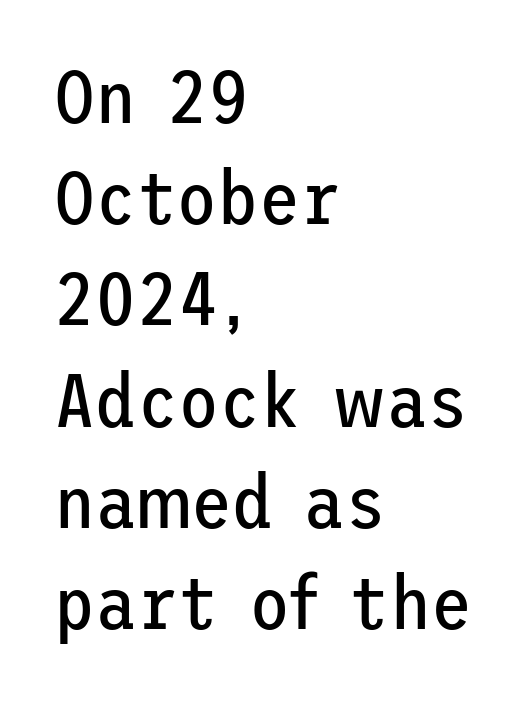
The string is rendered with underlining switched off. Notice how descenders clear the ascenders below comfortably — that's standard leading. Quick note: not italic, upright. The face used here is rendered with its standard letterfit. Vertical stems look standard width or narrower in stroke.
